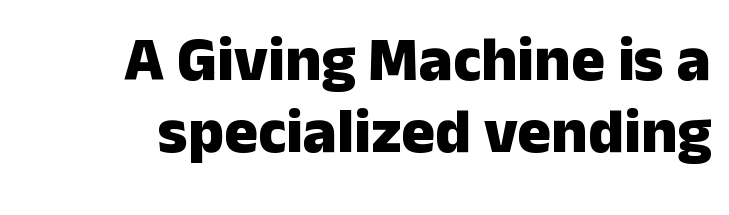
Q: Is the text bold? A: Yes.
Q: Is the text italic (slanted)? A: No, it is upright.
Q: Is the typeface a serif or a sans-serif typeface? A: Sans-serif.
Q: Is the text underlined? A: No.
Q: How is the paragraph aligned? A: Right-aligned.
Q: Is the spacing between letters normal or unusually wide? A: Normal.
Q: Is the spacing between lines tight, normal or loose? A: Tight.
Q: Width (condensed, normal, or wide)? A: Normal.
Q: Stroke contrast? A: Low.
Q: x-height? A: Medium.
Q: Monospaced? A: No.
